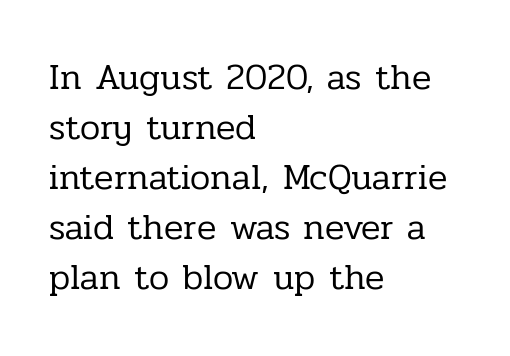
The image shows 36 px regular-weight serif type, upright; set left-aligned, normal line spacing (1.39x), normal letter spacing, not underlined; low stroke contrast and a medium x-height.
